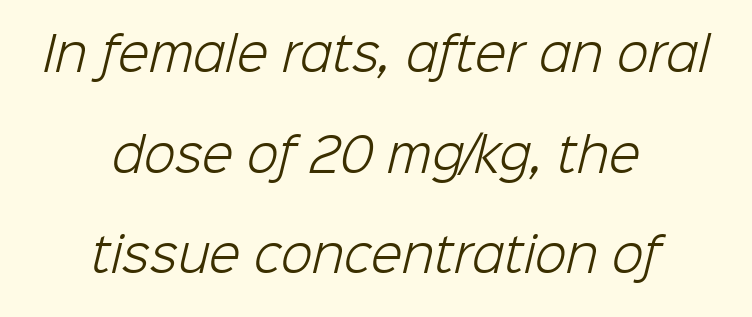
This sample has the flowing, uneven cadence of proportional lettering. Teacher's note: observe the equal gaps on both sides — that is centered alignment. The designer went with a sans here, leaving each stem footless. Summary of vertical rhythm: relaxed, with wide interline spacing. Descenders hang freely into open space.
